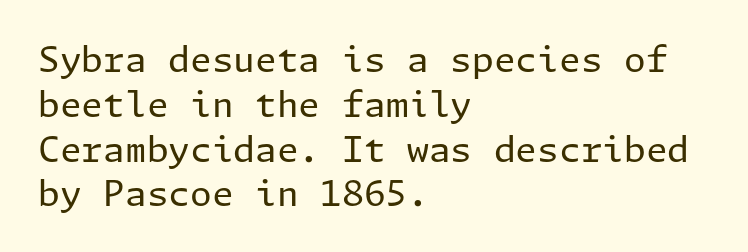
{"serif": "no", "italic": "no", "bold": "no", "weight": "regular", "width": "normal", "stroke_contrast": "low", "x_height": "medium", "underline": "no", "align": "left", "line_spacing": "normal", "line_spacing_ratio": 1.28, "letter_spacing": "normal", "letter_spacing_em": 0.0, "glyph_px": 35}
